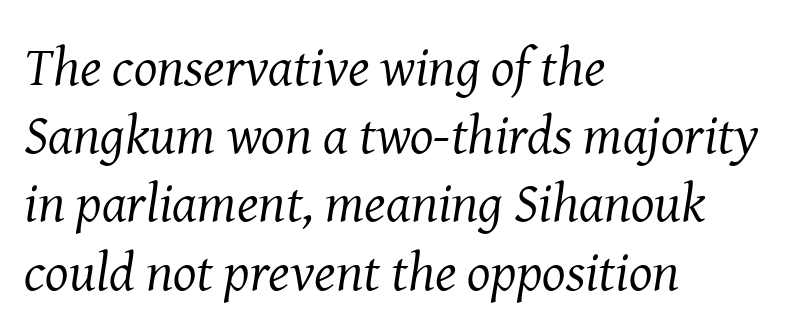
{"serif": "yes", "italic": "yes", "lean": "right", "slant_degrees": 8, "bold": "no", "weight": "regular", "width": "normal", "stroke_contrast": "medium", "x_height": "medium", "monospaced": "no", "underline": "no", "align": "left", "line_spacing_ratio": 1.24, "letter_spacing": "normal", "letter_spacing_em": 0.0, "glyph_px": 55}
